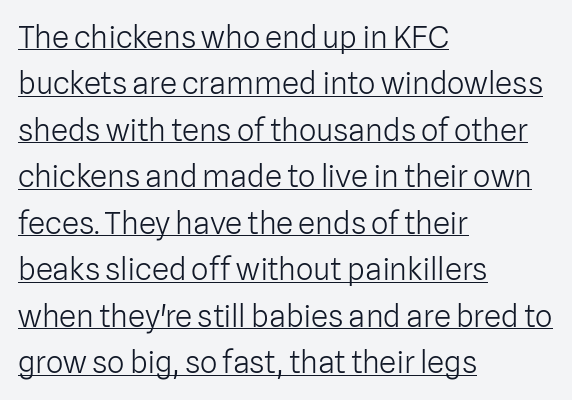
{"serif": "no", "italic": "no", "bold": "no", "weight": "light", "width": "normal", "stroke_contrast": "low", "x_height": "medium", "monospaced": "no", "underline": "yes", "align": "left", "line_spacing": "normal", "line_spacing_ratio": 1.5, "letter_spacing": "normal", "letter_spacing_em": 0.0, "glyph_px": 31}
